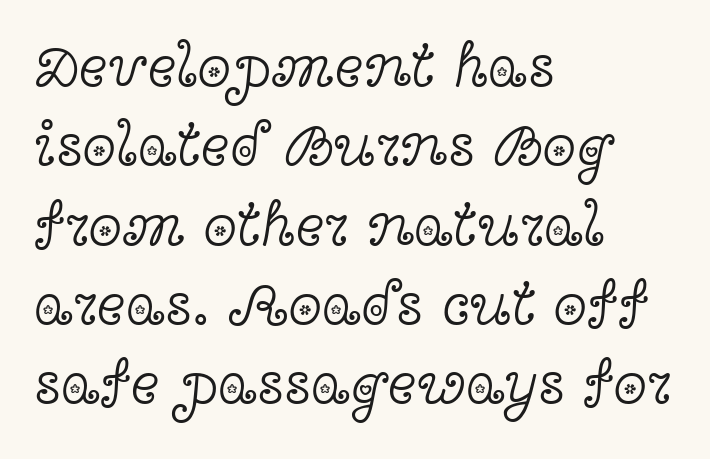
The image shows 61 px light, wide serif type, upright; set left-aligned, normal line spacing (1.3x), normal letter spacing, not underlined; a medium x-height.
